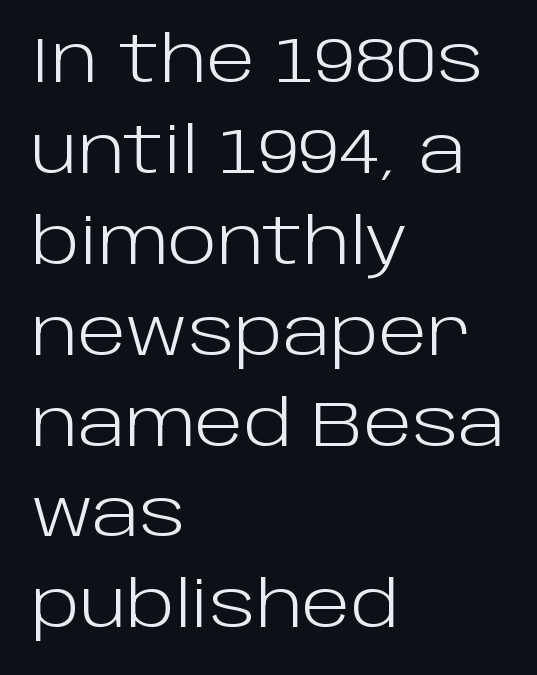
Q: Is the text bold? A: No.
Q: Is the text italic (slanted)? A: No, it is upright.
Q: Is the typeface a serif or a sans-serif typeface? A: Sans-serif.
Q: Is the text underlined? A: No.
Q: How is the paragraph aligned? A: Left-aligned.
Q: Is the spacing between letters normal or unusually wide? A: Normal.
Q: Is the spacing between lines tight, normal or loose? A: Normal.
Q: Width (condensed, normal, or wide)? A: Normal.
Q: Stroke contrast? A: Low.
Q: x-height? A: Large.
Q: Monospaced? A: No.
